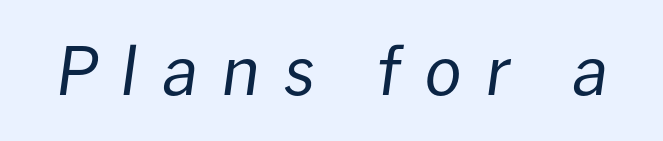
{"italic": "yes", "lean": "right", "slant_degrees": 8, "bold": "no", "weight": "regular", "width": "normal", "stroke_contrast": "low", "x_height": "medium", "monospaced": "no", "underline": "no", "letter_spacing": "wide", "letter_spacing_em": 0.36, "glyph_px": 66}
